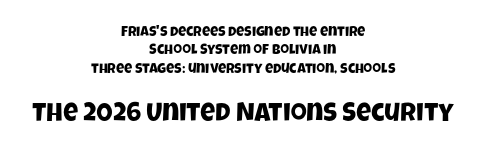
Plain, unruled lines of type. These two chunks differ in scale, with the bottom chunk taking the larger measure. Line starts and ends both wander, symmetrically. Normally led — the rows are evenly, conventionally spaced. Each word holds together tightly as a unit, with standard inter-letter gaps.
